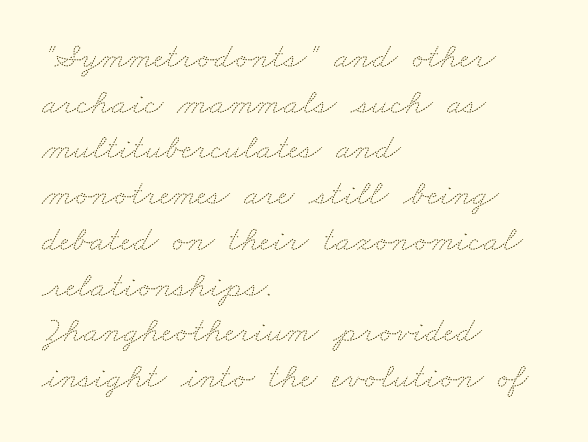
{"bold": "no", "weight": "thin", "width": "wide", "stroke_contrast": "medium", "x_height": "small", "monospaced": "no", "underline": "no", "align": "left", "line_spacing": "normal", "line_spacing_ratio": 1.27, "letter_spacing": "normal", "letter_spacing_em": 0.0, "glyph_px": 36}
